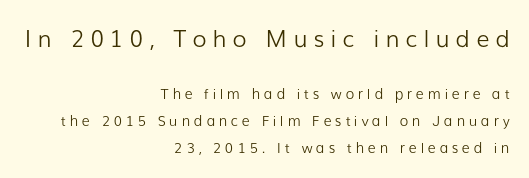
{"italic": "no", "bold": "no", "underline": "no", "align": "right", "line_spacing": "loose", "line_spacing_ratio": 1.94, "letter_spacing": "wide", "letter_spacing_em": 0.27, "larger_block": "first", "size_ratio": 1.64, "glyph_px": 23}
